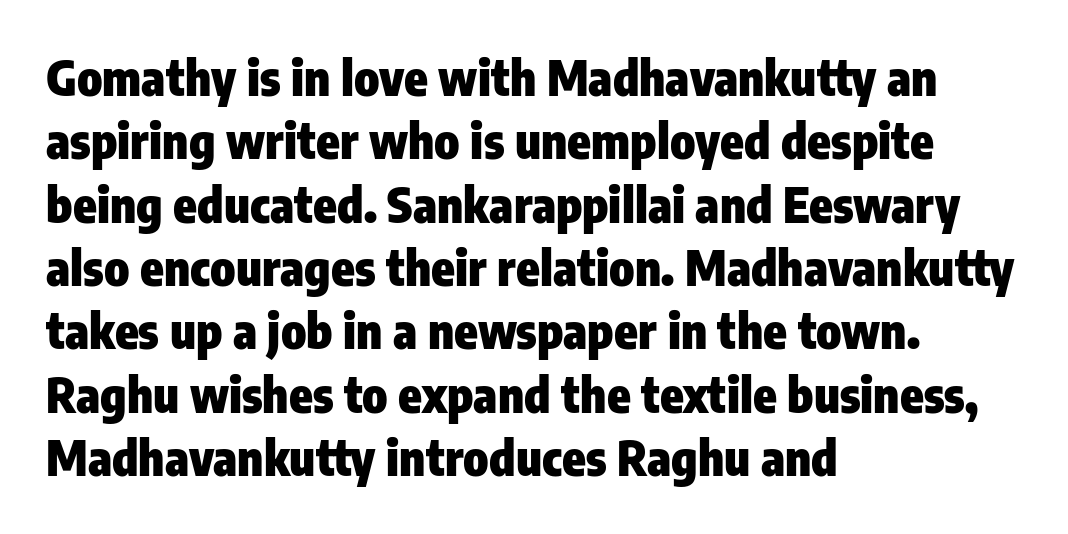
The image shows 48 px heavy, condensed sans-serif type, upright; set left-aligned, normal line spacing (1.32x), normal letter spacing, not underlined; low stroke contrast and a medium x-height.
